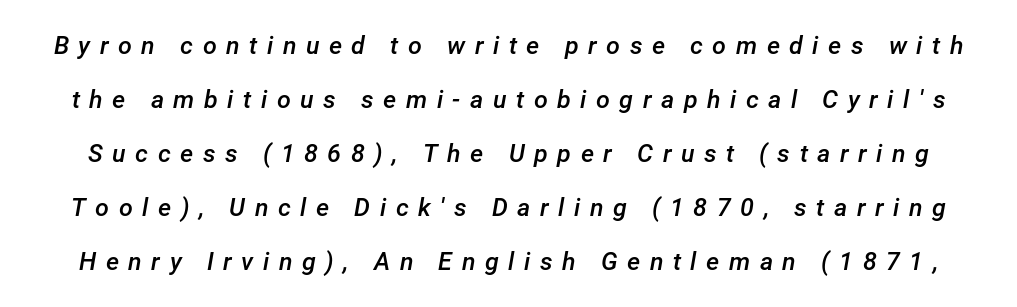
The image shows 25 px text type, italic (leaning right); set loose line spacing (2.16x), unusually wide letter spacing (+0.38 em), not underlined.
